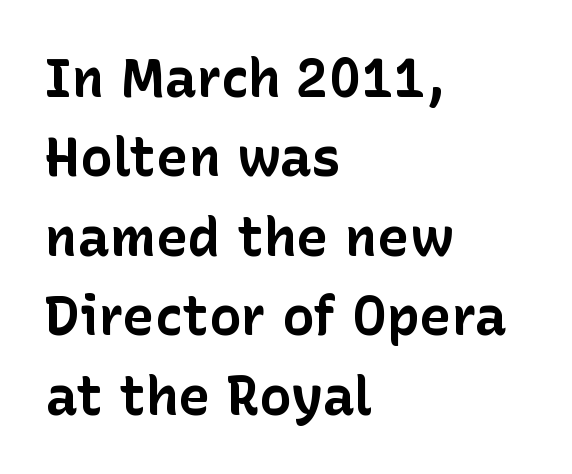
{"serif": "no", "italic": "no", "bold": "yes", "weight": "bold", "width": "normal", "stroke_contrast": "low", "x_height": "medium", "monospaced": "no", "underline": "no", "align": "left", "line_spacing": "normal", "line_spacing_ratio": 1.47, "letter_spacing": "normal", "letter_spacing_em": 0.0, "glyph_px": 54}
